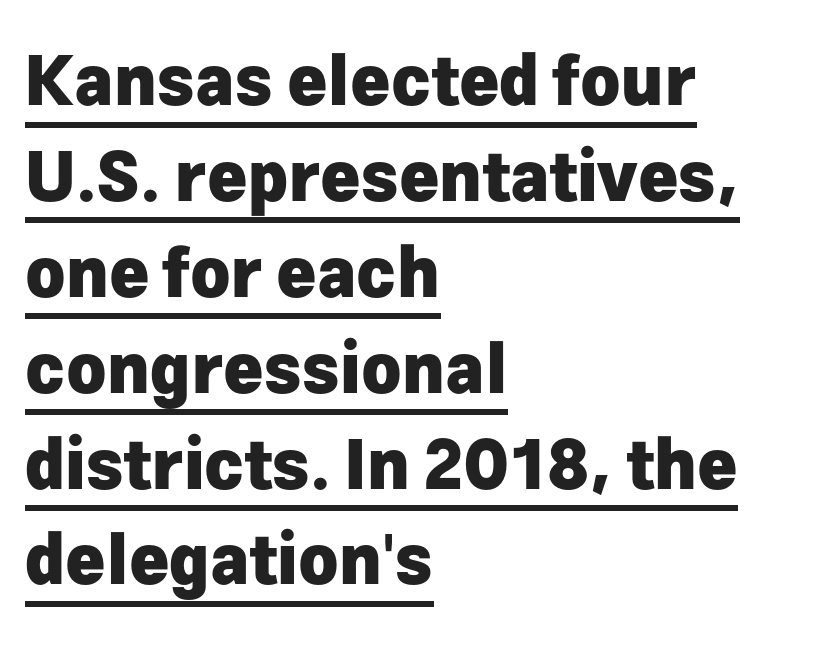
{"serif": "no", "italic": "no", "bold": "yes", "weight": "heavy", "width": "normal", "stroke_contrast": "low", "x_height": "medium", "monospaced": "no", "underline": "yes", "align": "left", "line_spacing": "normal", "line_spacing_ratio": 1.41, "letter_spacing": "normal", "letter_spacing_em": 0.0, "glyph_px": 68}
